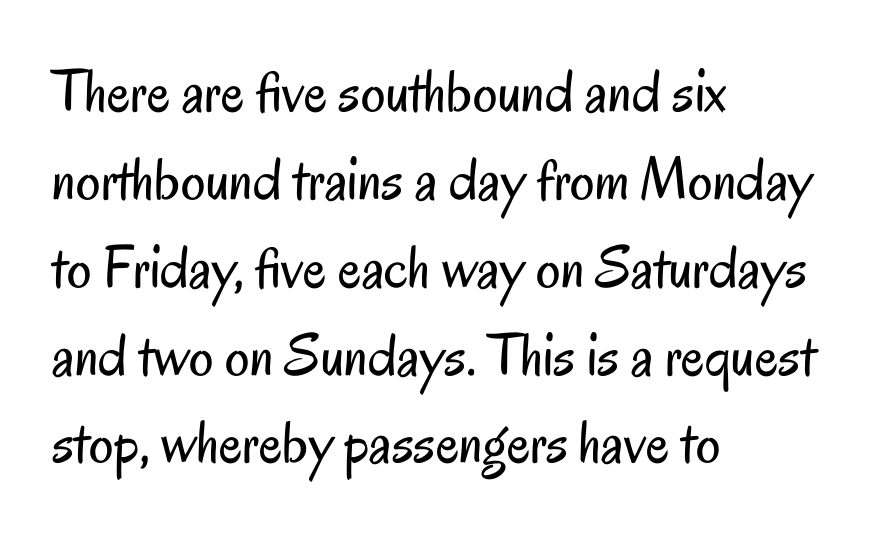
Q: Is the text bold? A: No.
Q: Is the text italic (slanted)? A: No, it is upright.
Q: Is the typeface a serif or a sans-serif typeface? A: Sans-serif.
Q: Is the text underlined? A: No.
Q: How is the paragraph aligned? A: Left-aligned.
Q: Is the spacing between letters normal or unusually wide? A: Normal.
Q: Is the spacing between lines tight, normal or loose? A: Normal.
Q: Width (condensed, normal, or wide)? A: Condensed.
Q: Stroke contrast? A: Low.
Q: x-height? A: Small.
Q: Monospaced? A: No.
